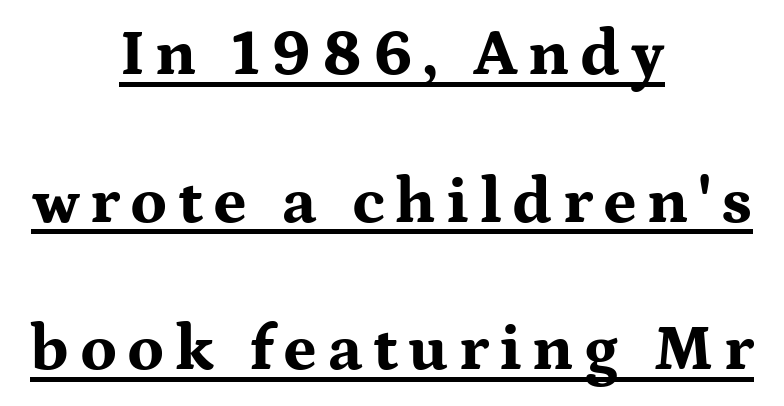
Q: Is the text bold? A: Yes.
Q: Is the text italic (slanted)? A: No, it is upright.
Q: Is the typeface a serif or a sans-serif typeface? A: Serif.
Q: Is the text underlined? A: Yes.
Q: How is the paragraph aligned? A: Centered.
Q: Is the spacing between lines tight, normal or loose? A: Loose.
Q: Width (condensed, normal, or wide)? A: Wide.
Q: Stroke contrast? A: Medium.
Q: x-height? A: Medium.
Q: Monospaced? A: No.
